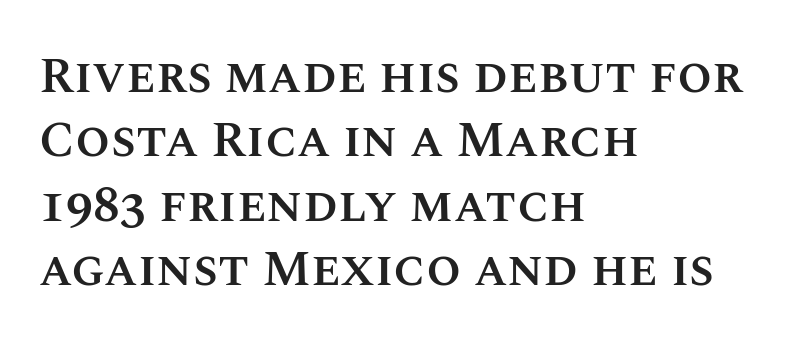
Q: Is the text bold? A: Semi-bold.
Q: Is the text italic (slanted)? A: No, it is upright.
Q: Is the text underlined? A: No.
Q: How is the paragraph aligned? A: Left-aligned.
Q: Is the spacing between letters normal or unusually wide? A: Normal.
Q: Is the spacing between lines tight, normal or loose? A: Normal.
Q: Width (condensed, normal, or wide)? A: Normal.
Q: Stroke contrast? A: Medium.
Q: x-height? A: Large.
Q: Monospaced? A: No.
